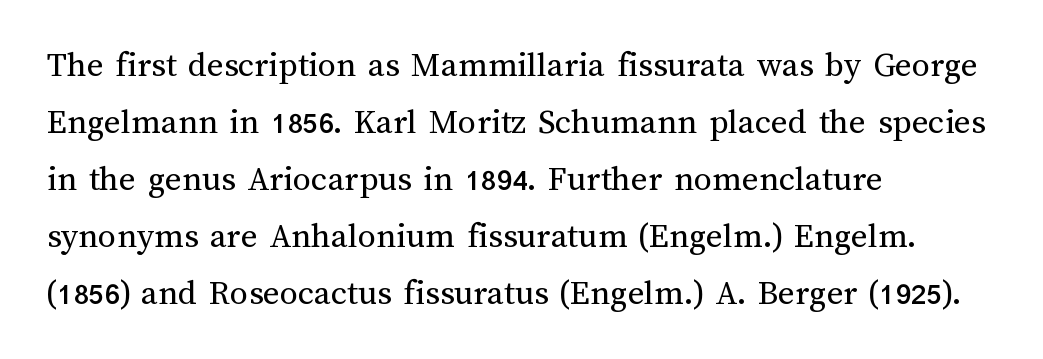
Q: Is the text bold? A: No.
Q: Is the text italic (slanted)? A: No, it is upright.
Q: Is the text underlined? A: No.
Q: How is the paragraph aligned? A: Left-aligned.
Q: Is the spacing between letters normal or unusually wide? A: Normal.
Q: Is the spacing between lines tight, normal or loose? A: Normal.
Q: Width (condensed, normal, or wide)? A: Normal.
Q: Stroke contrast? A: Medium.
Q: x-height? A: Medium.
Q: Monospaced? A: No.
